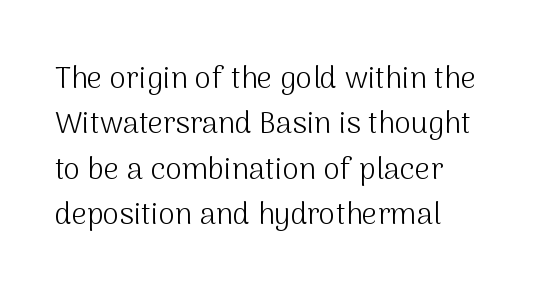
The image shows 30 px light sans-serif type, upright; set left-aligned, normal line spacing (1.51x), normal letter spacing, not underlined; medium stroke contrast and a medium x-height.
